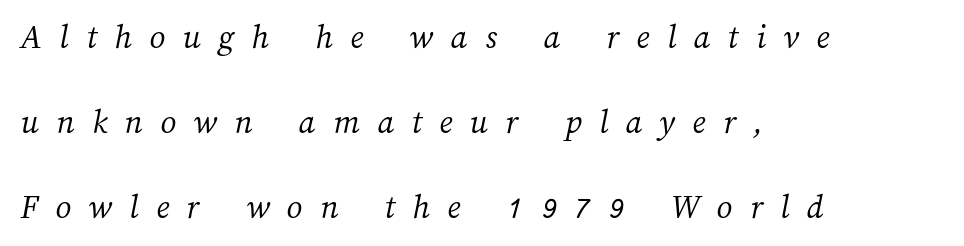
{"bold": "no", "weight": "light", "width": "normal", "stroke_contrast": "medium", "x_height": "medium", "monospaced": "no", "underline": "no", "align": "left", "line_spacing": "loose", "line_spacing_ratio": 2.43, "letter_spacing": "wide", "letter_spacing_em": 0.5, "glyph_px": 35}
